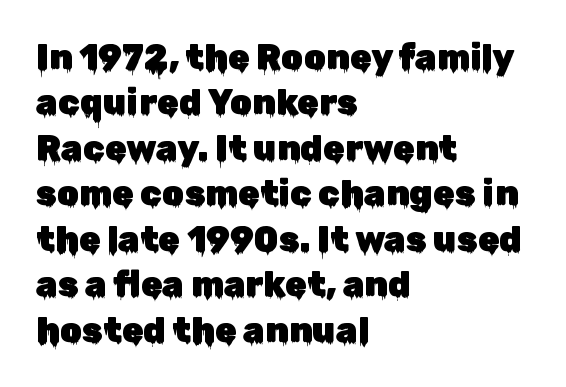
The image shows 35 px sans-serif type, upright; set left-aligned, normal line spacing (1.3x), normal letter spacing, not underlined; low stroke contrast and a medium x-height.
